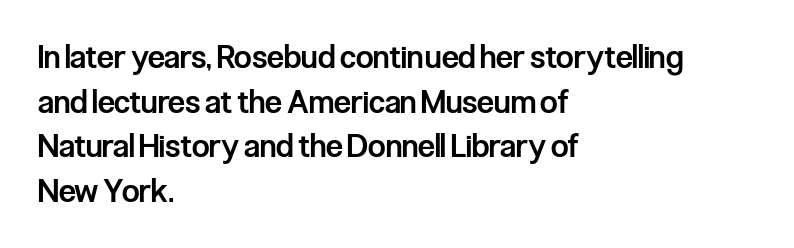
The image shows 31 px semibold, condensed sans-serif type, upright; set left-aligned, normal line spacing (1.44x), normal letter spacing, not underlined; low stroke contrast and a medium x-height.
